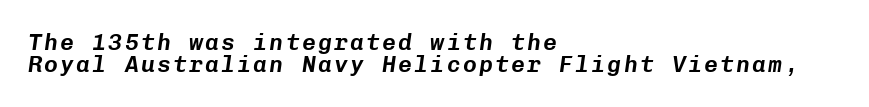
Teacher's note: observe the even left margin — that is flush-left alignment. The glyphs look as if they've been sheared to an angle. Cramped leading. Glance below the letters and you will spot only blank space.
